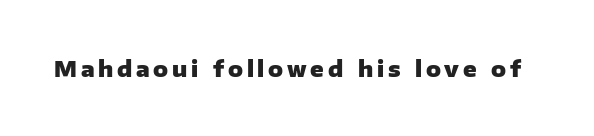
Q: Is the text bold? A: Yes.
Q: Is the text italic (slanted)? A: No, it is upright.
Q: Is the text underlined? A: No.
